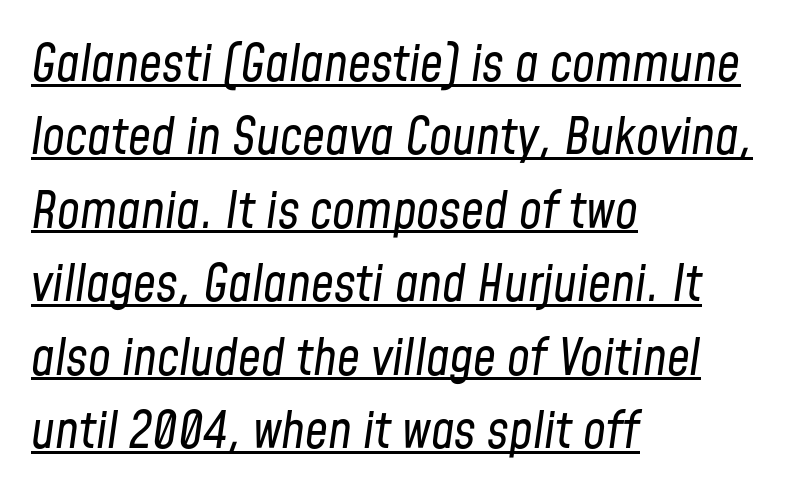
{"italic": "yes", "lean": "right", "slant_degrees": 8, "bold": "no", "weight": "regular", "width": "condensed", "stroke_contrast": "low", "x_height": "medium", "monospaced": "no", "underline": "yes", "align": "left", "line_spacing": "normal", "line_spacing_ratio": 1.44, "letter_spacing": "normal", "letter_spacing_em": 0.0, "glyph_px": 51}
